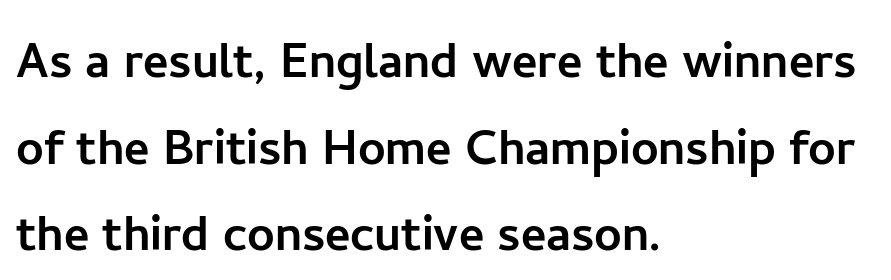
{"serif": "no", "italic": "no", "width": "normal", "stroke_contrast": "low", "x_height": "medium", "monospaced": "no", "underline": "no", "align": "left", "line_spacing": "normal", "line_spacing_ratio": 1.42, "letter_spacing": "normal", "letter_spacing_em": 0.0, "glyph_px": 61}
